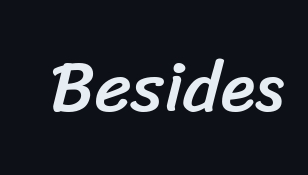
The image shows 71 px sans-serif type; set normal letter spacing, not underlined; low stroke contrast and a medium x-height.
